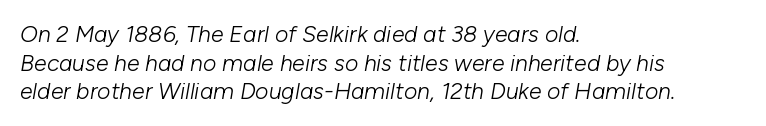
{"italic": "yes", "lean": "right", "slant_degrees": 10, "bold": "no", "underline": "no", "align": "left", "line_spacing_ratio": 1.24, "letter_spacing": "normal", "letter_spacing_em": 0.0, "glyph_px": 23}
